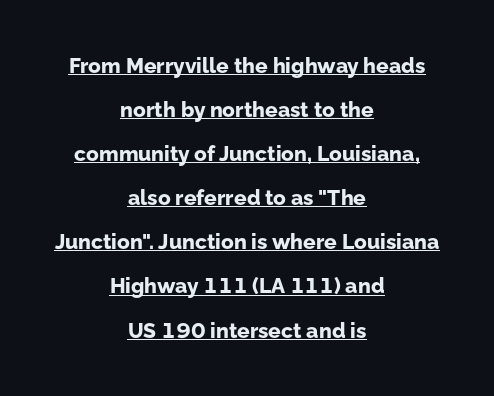
{"italic": "no", "bold": "yes", "underline": "yes", "align": "center", "line_spacing": "loose", "line_spacing_ratio": 2.1, "letter_spacing": "normal", "letter_spacing_em": 0.0, "glyph_px": 21}
